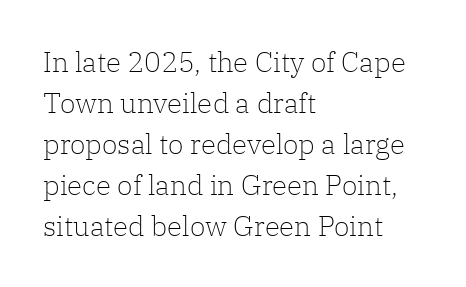
The image shows 28 px light serif type, upright; set left-aligned, normal line spacing (1.46x), normal letter spacing, not underlined; low stroke contrast and a medium x-height.
